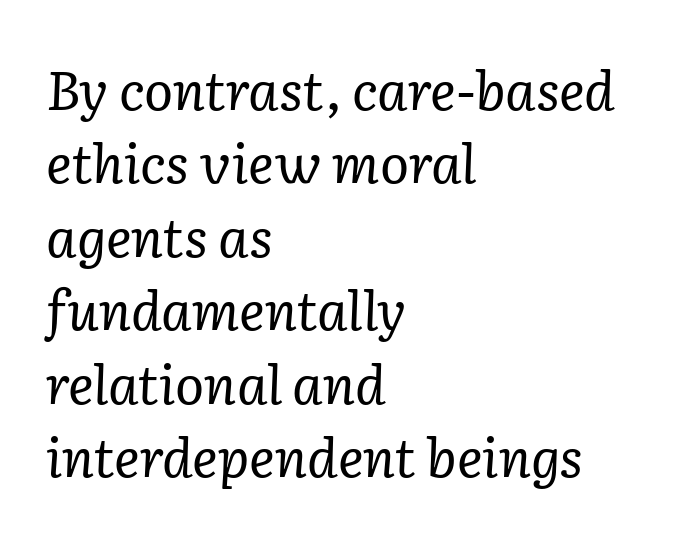
Q: Is the text bold? A: No.
Q: Is the text italic (slanted)? A: Yes, it leans right by about 2 degrees.
Q: Is the typeface a serif or a sans-serif typeface? A: Serif.
Q: Is the text underlined? A: No.
Q: How is the paragraph aligned? A: Left-aligned.
Q: Is the spacing between letters normal or unusually wide? A: Normal.
Q: Is the spacing between lines tight, normal or loose? A: Normal.
Q: Width (condensed, normal, or wide)? A: Normal.
Q: Stroke contrast? A: Low.
Q: x-height? A: Medium.
Q: Monospaced? A: No.
